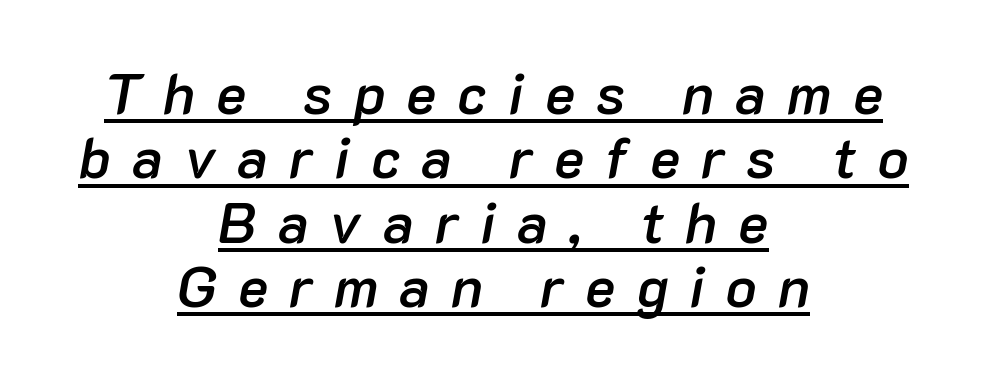
Q: Is the text bold? A: Semi-bold.
Q: Is the text italic (slanted)? A: Yes, it leans right by about 10 degrees.
Q: Is the text underlined? A: Yes.
Q: How is the paragraph aligned? A: Centered.
Q: Is the spacing between letters normal or unusually wide? A: Unusually wide.
Q: Is the spacing between lines tight, normal or loose? A: Tight.
Q: Width (condensed, normal, or wide)? A: Normal.
Q: Stroke contrast? A: Low.
Q: x-height? A: Medium.
Q: Monospaced? A: No.
